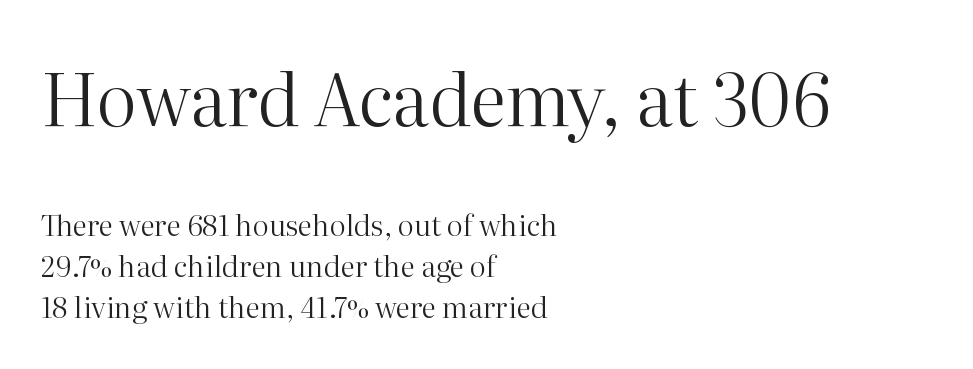
The image shows 72 px regular-weight serif type, upright; set left-aligned, normal line spacing (1.42x), normal letter spacing, not underlined; the first (top) block is 2.48x larger; high stroke contrast and a medium x-height.
